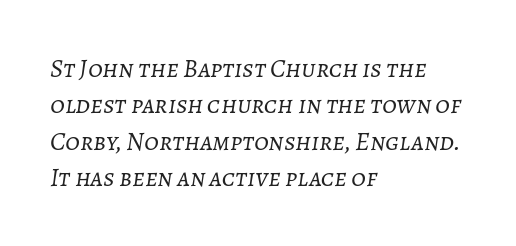
The rendering uses a moderate line-height, typical for paragraphs. A student would call this left alignment; a typographer would say flush left, rag right. The letterforms sit at book weight or below. The whole block is typeset with a tilt. This rendering leaves character spacing at its baseline value.
